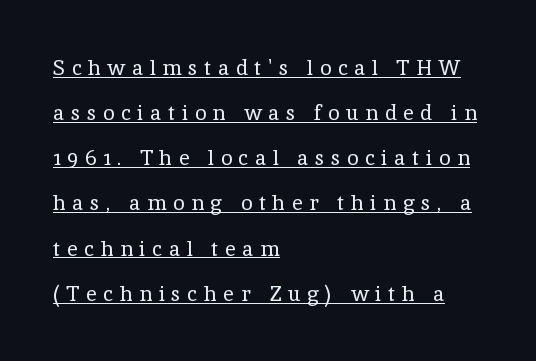
Q: Is the text bold? A: No.
Q: Is the text italic (slanted)? A: No, it is upright.
Q: Is the text underlined? A: Yes.
Q: How is the paragraph aligned? A: Left-aligned.
Q: Is the spacing between letters normal or unusually wide? A: Unusually wide.
Q: Is the spacing between lines tight, normal or loose? A: Loose.
